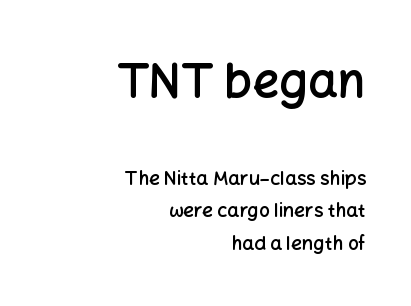
{"serif": "no", "italic": "no", "bold": "semi", "weight": "semibold", "width": "normal", "stroke_contrast": "low", "x_height": "medium", "monospaced": "no", "underline": "no", "align": "right", "line_spacing_ratio": 1.71, "letter_spacing": "normal", "letter_spacing_em": 0.0, "larger_block": "first", "size_ratio": 2.47, "glyph_px": 47}
